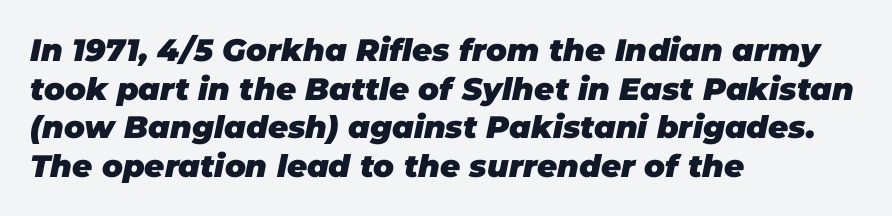
Q: Is the text bold? A: Yes.
Q: Is the text italic (slanted)? A: Yes, it leans right by about 11 degrees.
Q: Is the text underlined? A: No.
Q: How is the paragraph aligned? A: Left-aligned.
Q: Is the spacing between letters normal or unusually wide? A: Normal.
Q: Is the spacing between lines tight, normal or loose? A: Normal.
Q: Width (condensed, normal, or wide)? A: Normal.
Q: Stroke contrast? A: Low.
Q: x-height? A: Large.
Q: Monospaced? A: No.
